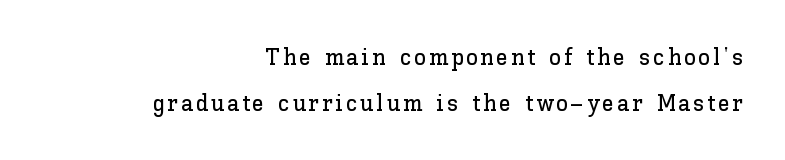
Q: Is the text italic (slanted)? A: No, it is upright.
Q: Is the text underlined? A: No.
Q: How is the paragraph aligned? A: Right-aligned.
Q: Is the spacing between lines tight, normal or loose? A: Loose.
